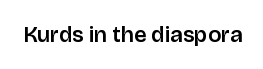
Tall strokes in this sample are plumb rather than angled. Short note: letters normally spaced. Lines of text with bare space underneath.
